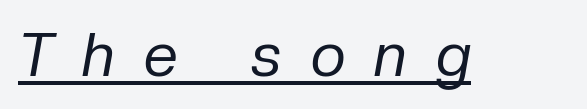
This sample uses expanded letter spacing, leaving extra air between glyphs. These lines are rendered in a variable-pitch font. This is not heavy type; no bold has been used. Is there an underline? Yes — a line sits under the letters. These lines were composed using italics.
